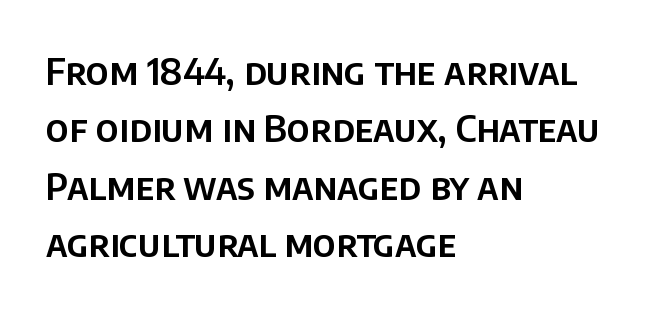
Q: Is the text italic (slanted)? A: No, it is upright.
Q: Is the typeface a serif or a sans-serif typeface? A: Sans-serif.
Q: Is the text underlined? A: No.
Q: How is the paragraph aligned? A: Left-aligned.
Q: Is the spacing between letters normal or unusually wide? A: Normal.
Q: Is the spacing between lines tight, normal or loose? A: Normal.
Q: Width (condensed, normal, or wide)? A: Normal.
Q: Stroke contrast? A: Low.
Q: x-height? A: Large.
Q: Monospaced? A: No.
